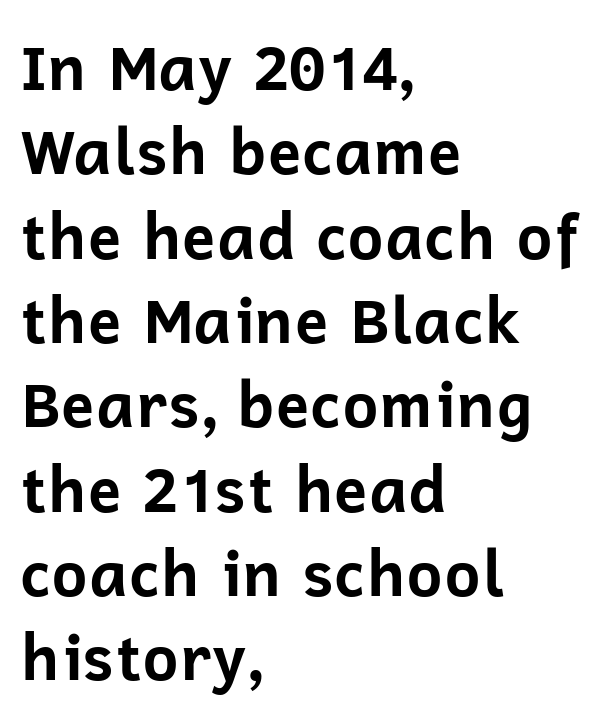
A full-strength bold gives these letters their thick strokes. The horizontal fit of the characters is conventional and even. When letters stand straight like this, we call the style roman or upright. Unmarked baselines from the first word to the last. Here the designer chose a conventional face with non-uniform glyph widths.
